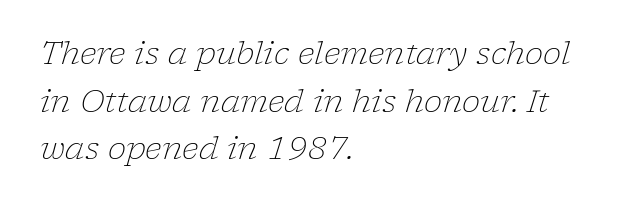
{"serif": "yes", "italic": "yes", "lean": "right", "slant_degrees": 17, "bold": "no", "weight": "light", "width": "normal", "stroke_contrast": "low", "x_height": "medium", "monospaced": "no", "underline": "no", "align": "left", "line_spacing": "normal", "line_spacing_ratio": 1.54, "letter_spacing": "normal", "letter_spacing_em": 0.0, "glyph_px": 31}
